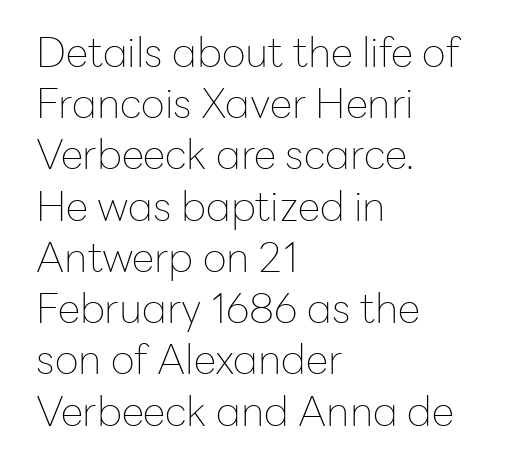
The image shows 41 px thin sans-serif type, upright; set left-aligned, normal line spacing (1.25x), normal letter spacing, not underlined; low stroke contrast and a medium x-height.
